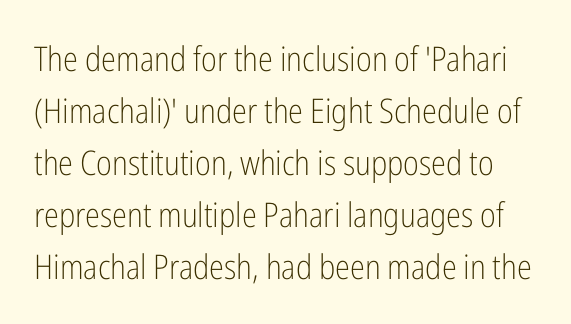
The image shows 34 px light, condensed sans-serif type, upright; set normal line spacing (1.53x), normal letter spacing, not underlined; low stroke contrast and a medium x-height.
